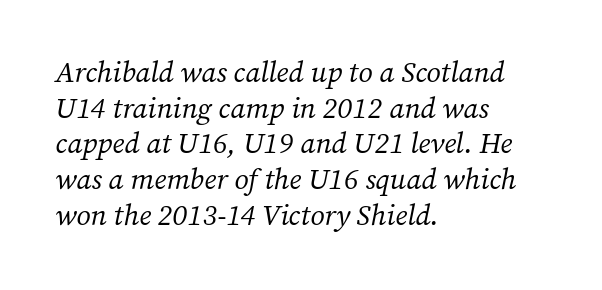
The image shows 29 px regular-weight serif type, italic (leaning right); set left-aligned, line spacing 1.23x, normal letter spacing, not underlined; medium stroke contrast and a medium x-height.
